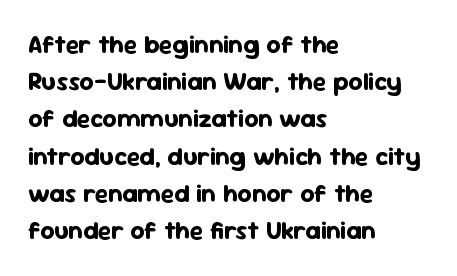
Q: Is the text bold? A: Yes.
Q: Is the text italic (slanted)? A: No, it is upright.
Q: Is the text underlined? A: No.
Q: How is the paragraph aligned? A: Left-aligned.
Q: Is the spacing between letters normal or unusually wide? A: Normal.
Q: Is the spacing between lines tight, normal or loose? A: Normal.
